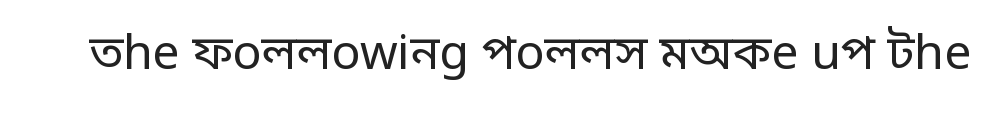
You could not count columns in this text — the font is proportionally spaced. Type without underlining. Unbolded letterforms with no extra heft. Short note: letters normally spaced.
